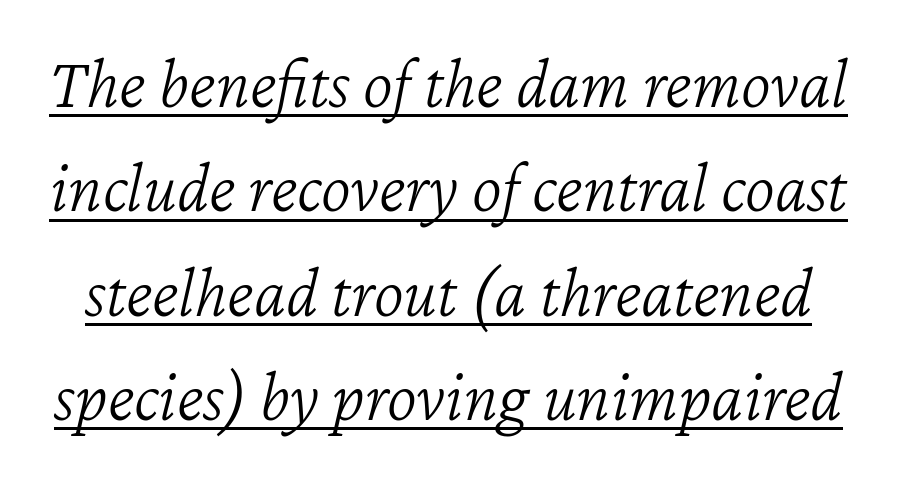
Notice how descenders clear the ascenders below comfortably — that's standard leading. Looks like regular typesetting: each glyph gets only the width it needs. The letterforms sit at book weight or below. This sample carries an underscore along the baseline area. Standard letterfit; no display-style spreading of the glyphs.
